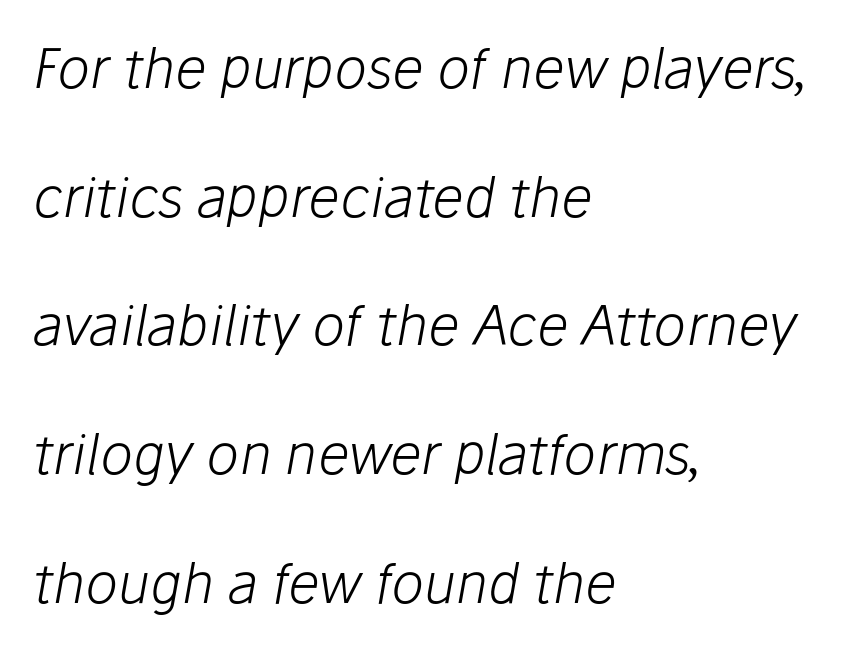
The image shows 55 px light type, italic (leaning right); set left-aligned, loose line spacing (2.34x), normal letter spacing, not underlined; low stroke contrast and a medium x-height.
